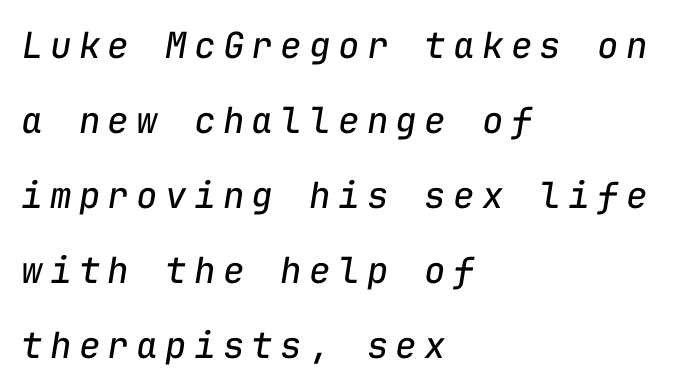
The image shows 36 px regular-weight type, italic (leaning right), monospaced; set left-aligned, loose line spacing (2.08x), unusually wide letter spacing (+0.2 em), not underlined; low stroke contrast and a medium x-height.
